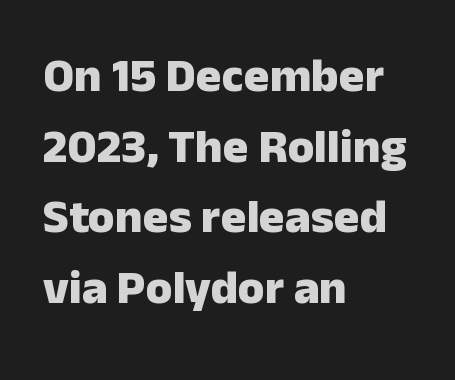
{"serif": "no", "italic": "no", "bold": "yes", "weight": "heavy", "width": "normal", "stroke_contrast": "low", "x_height": "medium", "monospaced": "no", "underline": "no", "align": "left", "line_spacing": "normal", "line_spacing_ratio": 1.47, "letter_spacing": "normal", "letter_spacing_em": 0.0, "glyph_px": 48}
